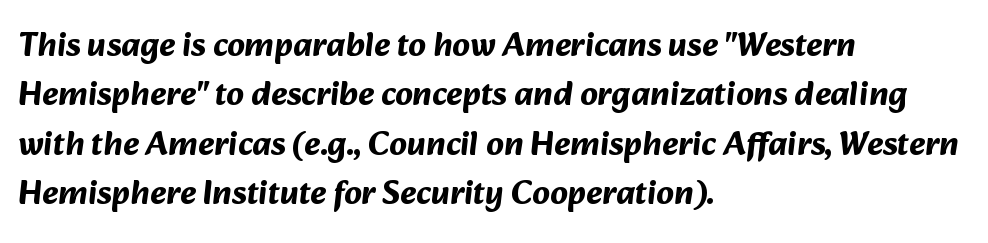
The image shows 34 px bold sans-serif type; set left-aligned, normal line spacing (1.45x), normal letter spacing, not underlined; medium stroke contrast and a medium x-height.
